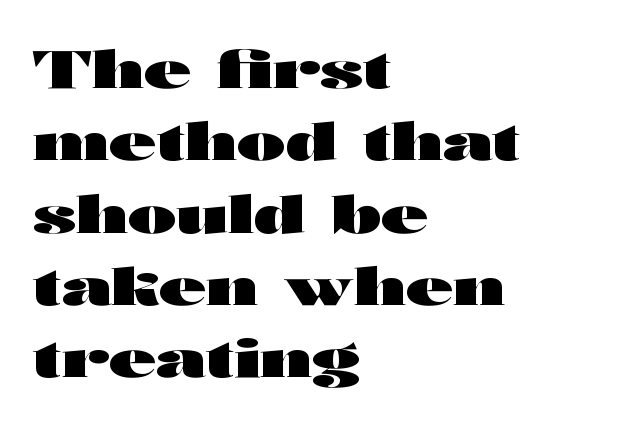
{"italic": "no", "bold": "yes", "weight": "heavy", "width": "wide", "stroke_contrast": "high", "x_height": "medium", "monospaced": "no", "underline": "no", "align": "left", "line_spacing": "normal", "line_spacing_ratio": 1.39, "letter_spacing": "normal", "letter_spacing_em": 0.0, "glyph_px": 52}
